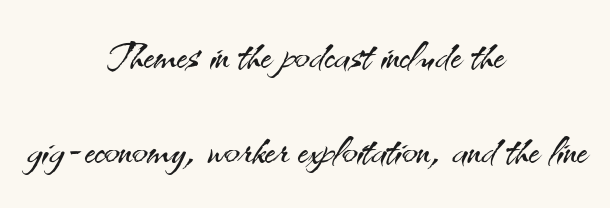
The image shows 58 px light sans-serif type; set centered, normal line spacing (1.63x), normal letter spacing, not underlined; medium stroke contrast and a small x-height.
